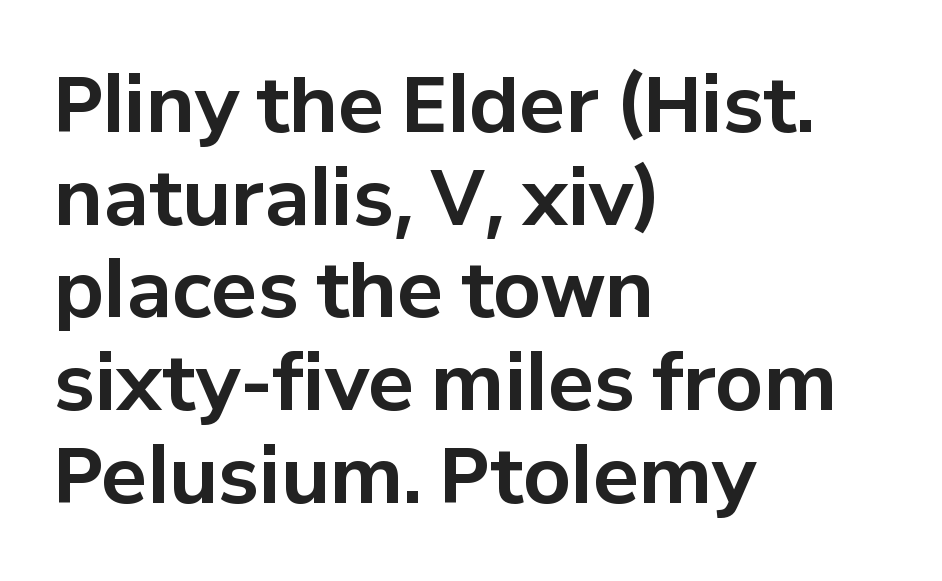
The type is set solid horizontally, with unmodified tracking. Which margin do the lines hug? The left one — the right edge is uneven. Varying glyph widths throughout — classic text-font behaviour. Summary of weight: heavy, a full bold.
